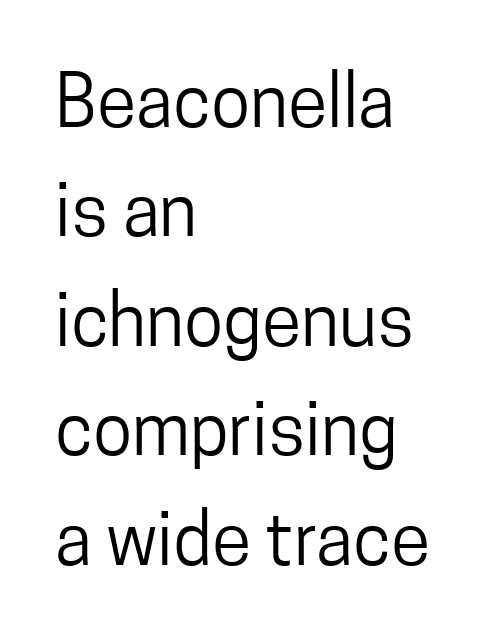
Letter spacing: default. Decoration check: the copy has no underline. Visually the block forms a straight wall on the left and a jagged coastline on the right. Style check: upright.
